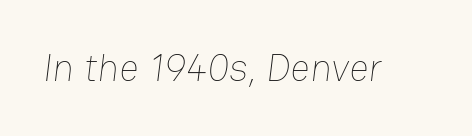
The image shows 38 px thin type; set normal letter spacing, not underlined; low stroke contrast and a medium x-height.
